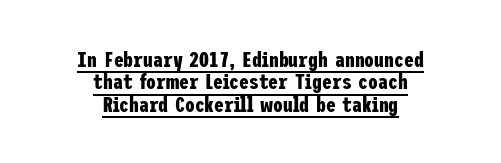
{"italic": "no", "bold": "yes", "underline": "yes", "align": "center", "line_spacing": "tight", "line_spacing_ratio": 1.02, "letter_spacing": "normal", "letter_spacing_em": 0.0, "glyph_px": 22}
